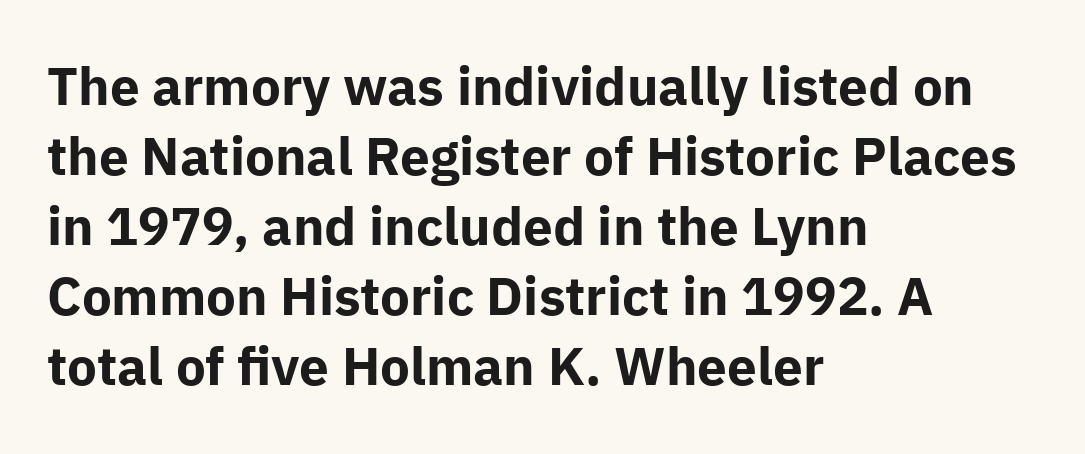
The image shows 53 px bold sans-serif type, upright; set left-aligned, normal line spacing (1.32x), normal letter spacing, not underlined; low stroke contrast and a medium x-height.
